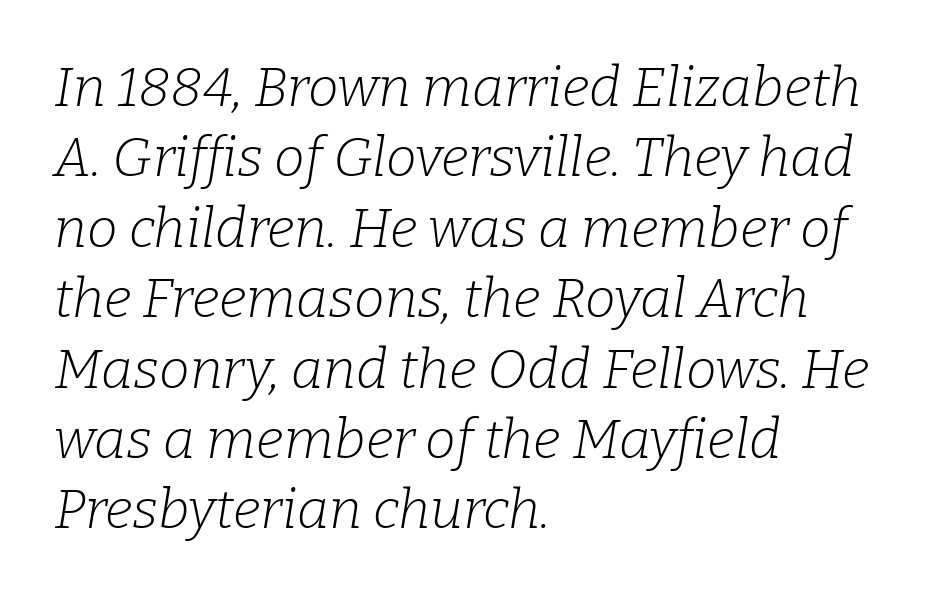
{"serif": "yes", "italic": "yes", "lean": "right", "slant_degrees": 9, "bold": "no", "weight": "light", "width": "normal", "stroke_contrast": "low", "x_height": "medium", "monospaced": "no", "underline": "no", "align": "left", "line_spacing": "normal", "line_spacing_ratio": 1.28, "letter_spacing": "normal", "letter_spacing_em": 0.0, "glyph_px": 55}
